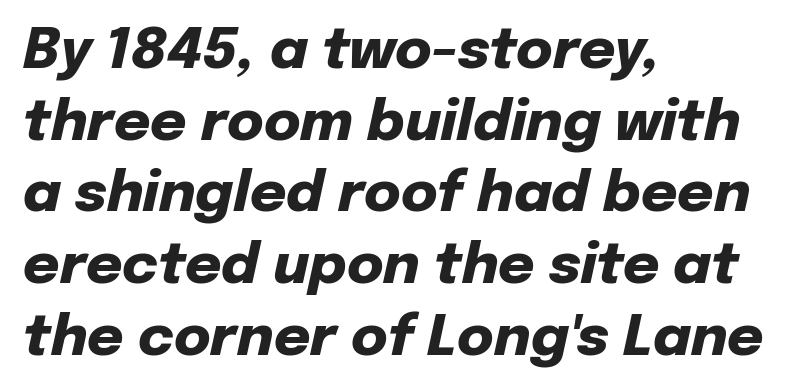
The image shows 56 px heavy type, italic (leaning right); set left-aligned, normal line spacing (1.28x), normal letter spacing, not underlined; low stroke contrast and a medium x-height.
